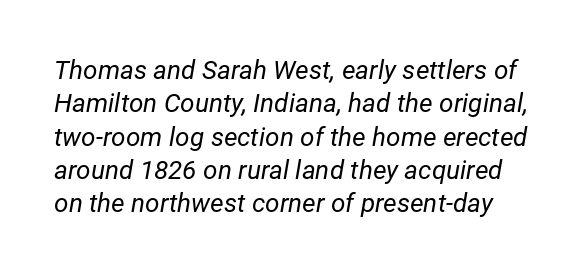
Q: Is the text bold? A: No.
Q: Is the text italic (slanted)? A: Yes, it leans right by about 12 degrees.
Q: Is the text underlined? A: No.
Q: Is the spacing between letters normal or unusually wide? A: Normal.
Q: Is the spacing between lines tight, normal or loose? A: Normal.
